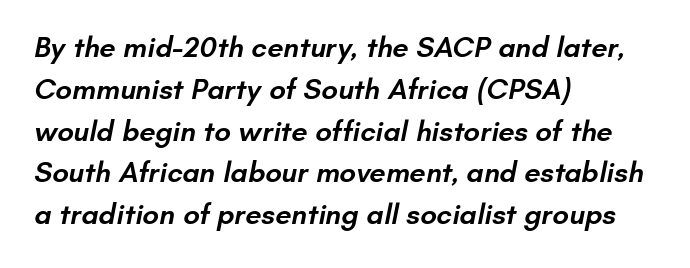
How are the letters spaced? Ordinarily, with no added tracking. Think of a printed novel: that variable character pitch is what you see here. Summary of vertical rhythm: regular, with standard interline spacing. Caption: semibold face, moderately heavy strokes. Notice how the passage keeps a crisp vertical edge on the left only. This rendering features lettering with no underline.
